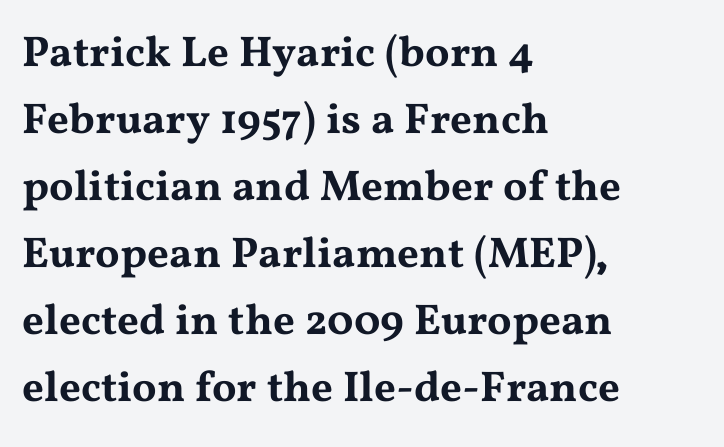
{"serif": "yes", "italic": "no", "width": "wide", "stroke_contrast": "medium", "x_height": "medium", "monospaced": "no", "underline": "no", "align": "left", "line_spacing": "normal", "line_spacing_ratio": 1.56, "letter_spacing": "normal", "letter_spacing_em": 0.0, "glyph_px": 43}
